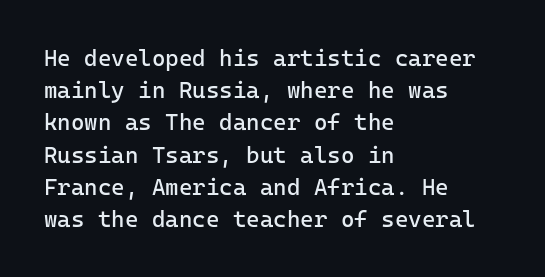
Q: Is the text bold? A: No.
Q: Is the text italic (slanted)? A: No, it is upright.
Q: Is the text underlined? A: No.
Q: How is the paragraph aligned? A: Left-aligned.
Q: Is the spacing between letters normal or unusually wide? A: Normal.
Q: Is the spacing between lines tight, normal or loose? A: Normal.
